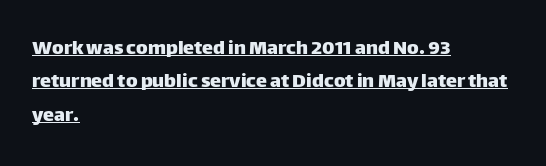
{"italic": "no", "underline": "yes", "align": "left", "line_spacing": "normal", "line_spacing_ratio": 1.52, "letter_spacing": "normal", "letter_spacing_em": 0.0, "glyph_px": 22}
